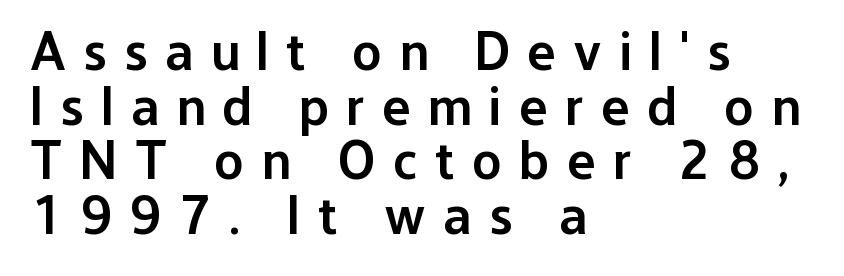
The image shows 54 px semibold sans-serif type, upright; set left-aligned, tight line spacing (1.01x), unusually wide letter spacing (+0.32 em), not underlined; low stroke contrast and a medium x-height.
